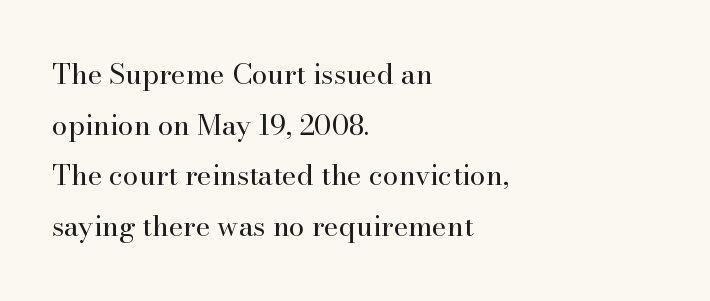
{"serif": "yes", "italic": "no", "bold": "no", "weight": "regular", "width": "normal", "stroke_contrast": "high", "x_height": "small", "monospaced": "no", "underline": "no", "align": "left", "line_spacing_ratio": 1.81, "letter_spacing": "normal", "letter_spacing_em": 0.0, "glyph_px": 28}
